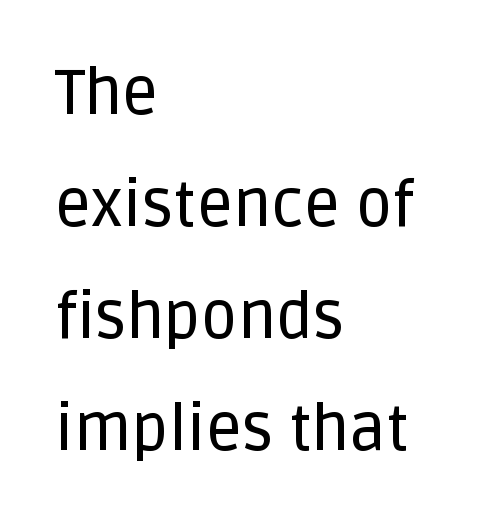
Q: Is the text italic (slanted)? A: No, it is upright.
Q: Is the typeface a serif or a sans-serif typeface? A: Sans-serif.
Q: Is the text underlined? A: No.
Q: How is the paragraph aligned? A: Left-aligned.
Q: Is the spacing between letters normal or unusually wide? A: Normal.
Q: Width (condensed, normal, or wide)? A: Normal.
Q: Stroke contrast? A: Low.
Q: x-height? A: Large.
Q: Monospaced? A: No.
